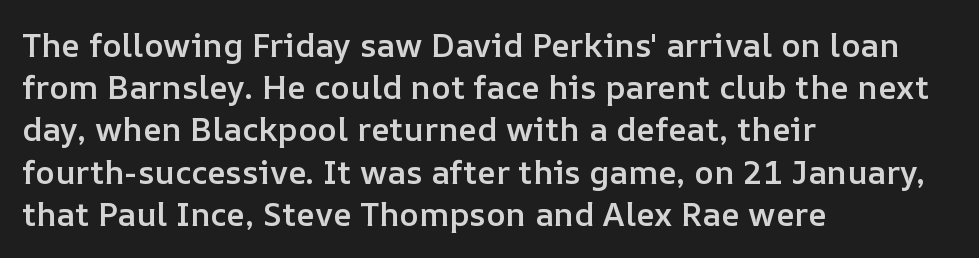
{"italic": "no", "bold": "semi", "weight": "semibold", "width": "normal", "stroke_contrast": "low", "x_height": "medium", "monospaced": "no", "underline": "no", "align": "left", "line_spacing": "normal", "line_spacing_ratio": 1.28, "letter_spacing": "normal", "letter_spacing_em": 0.0, "glyph_px": 33}
